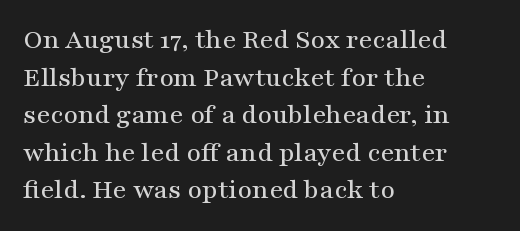
A normal amount of white space separates one row of letters from the next. The face used here is rendered with its standard letterfit. Does the lettering tilt? It doesn't — this is upright. The glyphs in this specimen are seriffed.
